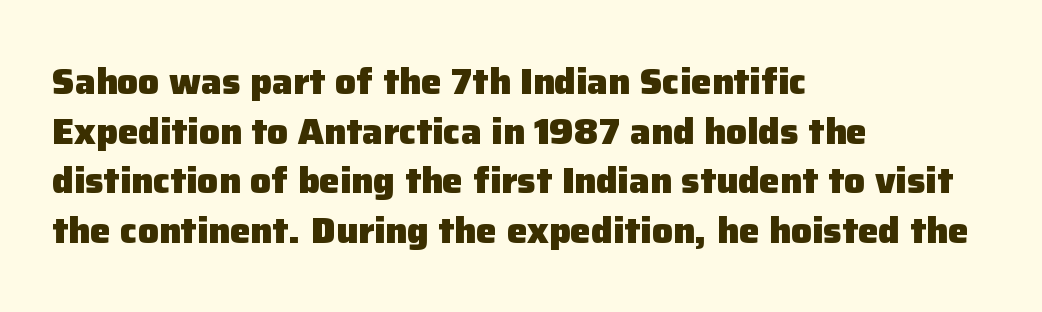
Q: Is the text bold? A: Yes.
Q: Is the text italic (slanted)? A: No, it is upright.
Q: Is the typeface a serif or a sans-serif typeface? A: Sans-serif.
Q: Is the text underlined? A: No.
Q: How is the paragraph aligned? A: Left-aligned.
Q: Is the spacing between letters normal or unusually wide? A: Normal.
Q: Is the spacing between lines tight, normal or loose? A: Normal.
Q: Width (condensed, normal, or wide)? A: Normal.
Q: Stroke contrast? A: Low.
Q: x-height? A: Medium.
Q: Monospaced? A: No.
